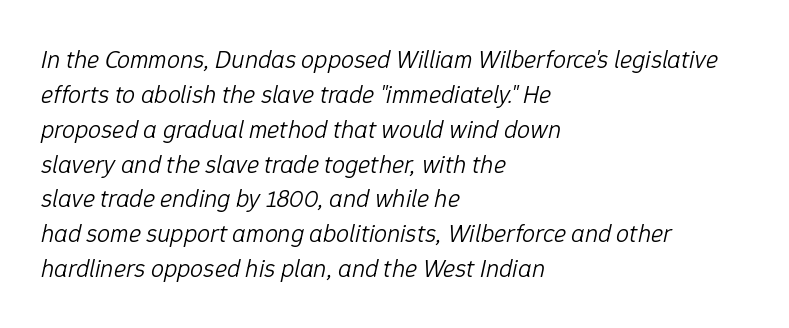
Decoration check: the copy has no underline. The rendering applies a slant to the glyphs. The letters look calm and open, with moderate or lighter stems. Which margin do the lines hug? The left one — the right edge is uneven.
